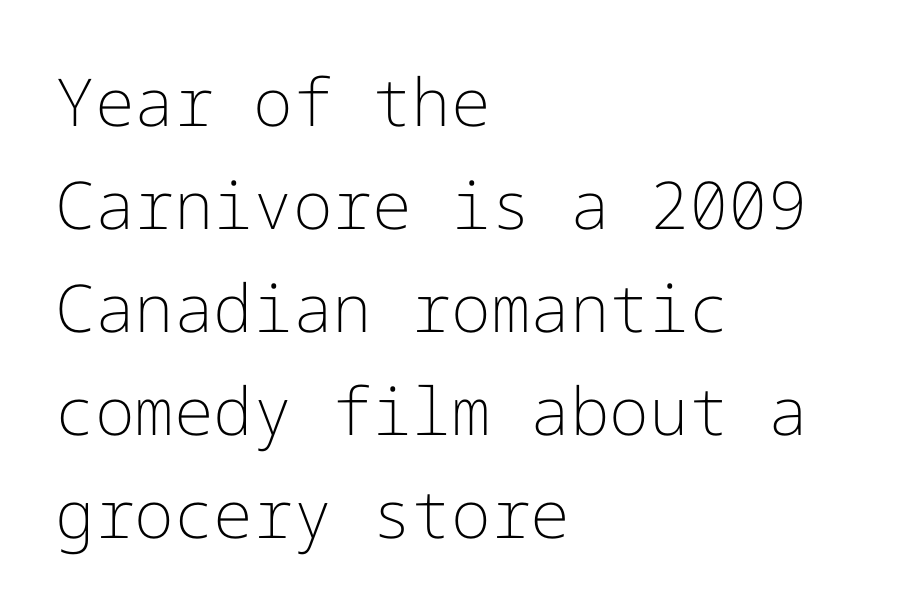
The image shows 66 px light sans-serif type, upright; set left-aligned, normal line spacing (1.56x), normal letter spacing, not underlined; low stroke contrast and a medium x-height.
